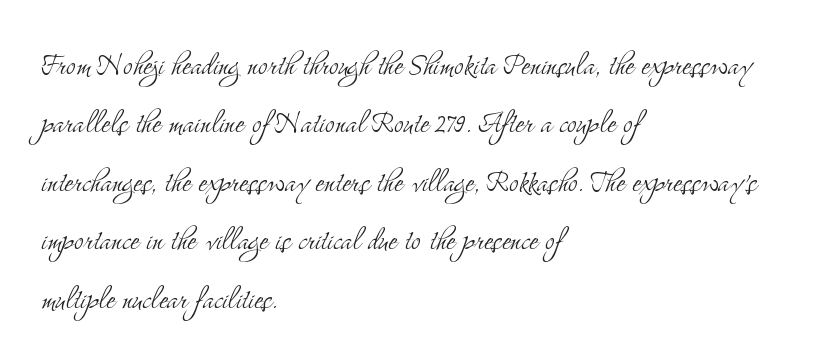
{"serif": "yes", "bold": "no", "weight": "light", "width": "condensed", "stroke_contrast": "medium", "x_height": "small", "monospaced": "no", "underline": "no", "align": "left", "line_spacing": "normal", "line_spacing_ratio": 1.58, "letter_spacing": "normal", "letter_spacing_em": 0.0, "glyph_px": 37}
